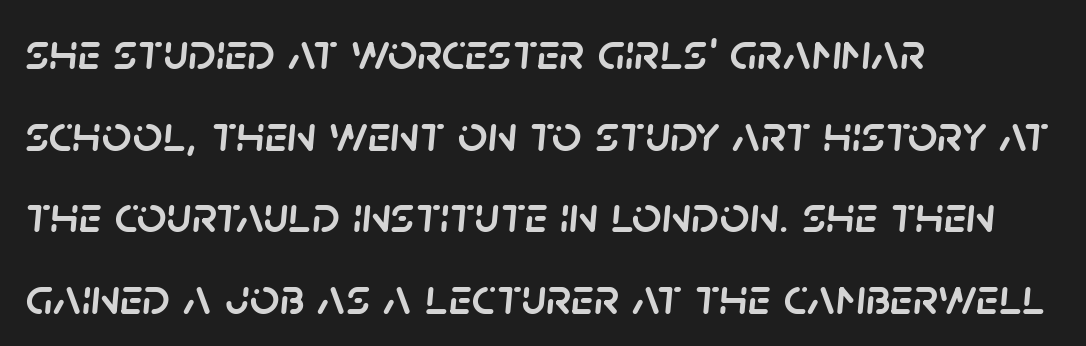
The image shows 52 px text type, italic (leaning right); set left-aligned, normal line spacing (1.57x), normal letter spacing, not underlined; low stroke contrast and a large x-height.
